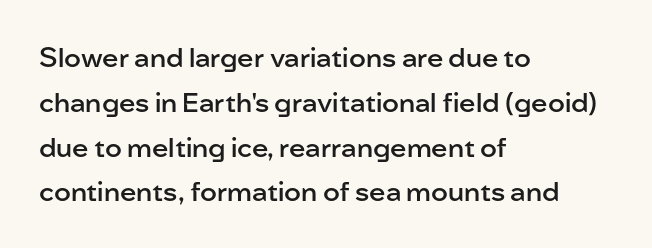
Q: Is the text bold? A: Semi-bold.
Q: Is the text italic (slanted)? A: No, it is upright.
Q: Is the text underlined? A: No.
Q: How is the paragraph aligned? A: Left-aligned.
Q: Is the spacing between letters normal or unusually wide? A: Normal.
Q: Is the spacing between lines tight, normal or loose? A: Normal.
